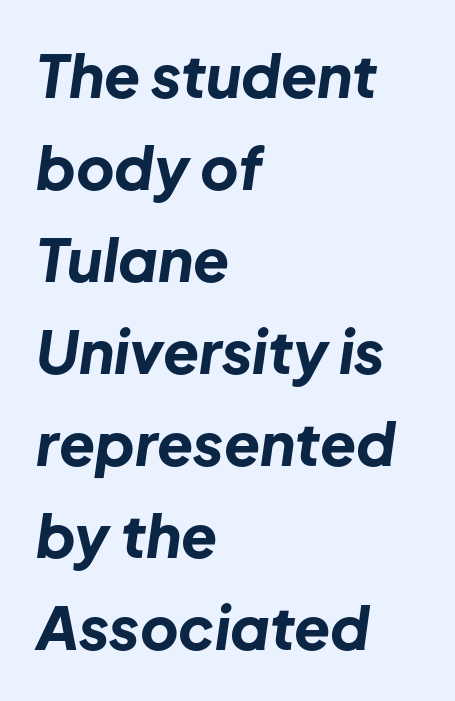
The image shows 59 px bold type, italic (leaning right); set left-aligned, normal line spacing (1.56x), normal letter spacing, not underlined; low stroke contrast and a medium x-height.
